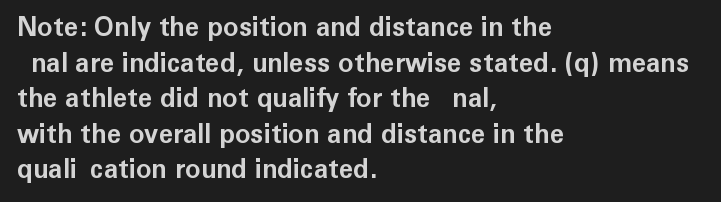
The image shows 26 px bold type, upright; set left-aligned, normal line spacing (1.37x), normal letter spacing, not underlined.
